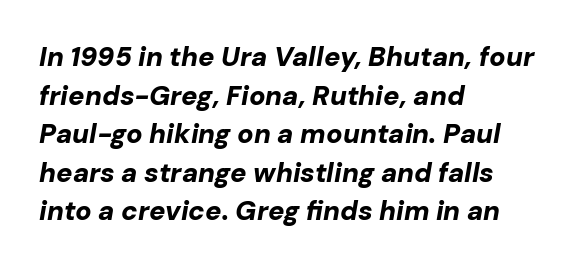
Vertical spacing — default. Only glyphs here, with clear space below each row. The text carries the slant typical of an italic or oblique font. Plenty of ink on the page — the face is bold. In terms of letterspacing, this is plain default setting.
